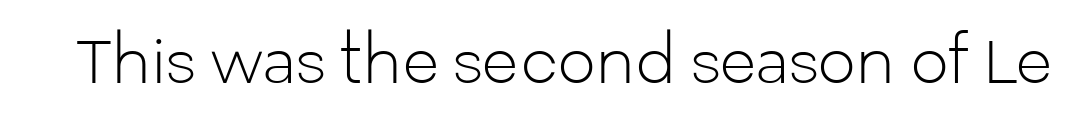
No extra ink here — the face is not bold. There is no visible air inserted between adjacent glyphs. The area under the type is left untouched. No feet cap the strokes, marking this as sans-serif type.
